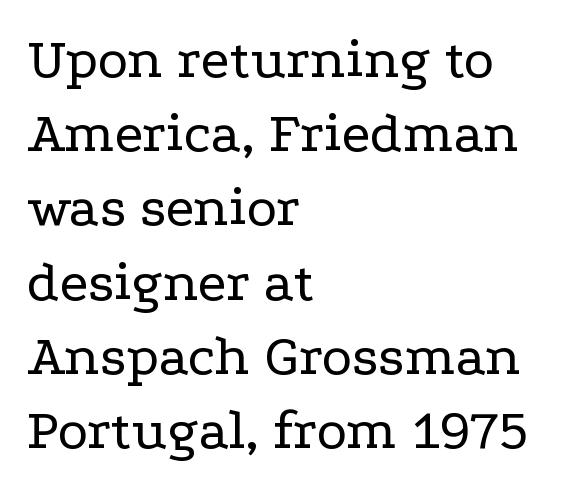
Q: Is the text bold? A: No.
Q: Is the text italic (slanted)? A: No, it is upright.
Q: Is the typeface a serif or a sans-serif typeface? A: Serif.
Q: Is the text underlined? A: No.
Q: How is the paragraph aligned? A: Left-aligned.
Q: Is the spacing between letters normal or unusually wide? A: Normal.
Q: Is the spacing between lines tight, normal or loose? A: Normal.
Q: Width (condensed, normal, or wide)? A: Wide.
Q: Stroke contrast? A: Low.
Q: x-height? A: Medium.
Q: Monospaced? A: No.
